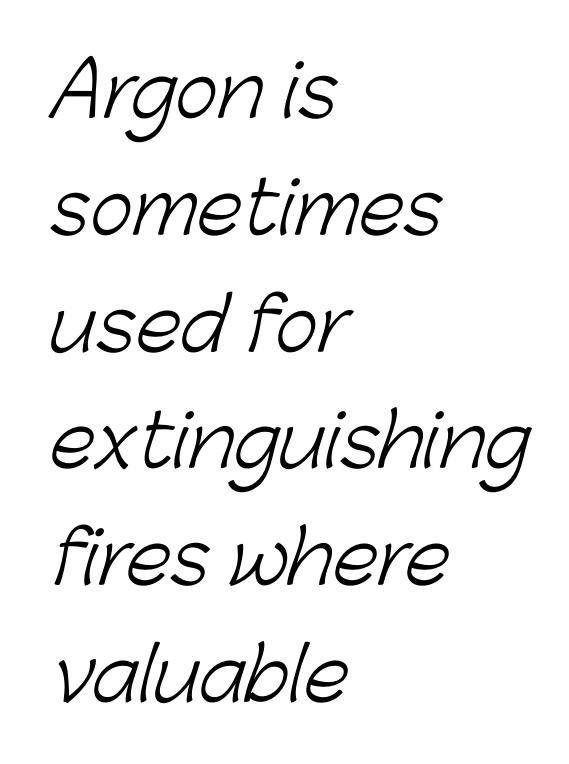
These lines are rendered in a variable-pitch font. The text was rendered using a sans face with plain stroke endings. The vertical gap from one line to the next is medium. These lines keep a tight, regular rhythm from letter to letter. Notice how the passage keeps a crisp vertical edge on the left only.
